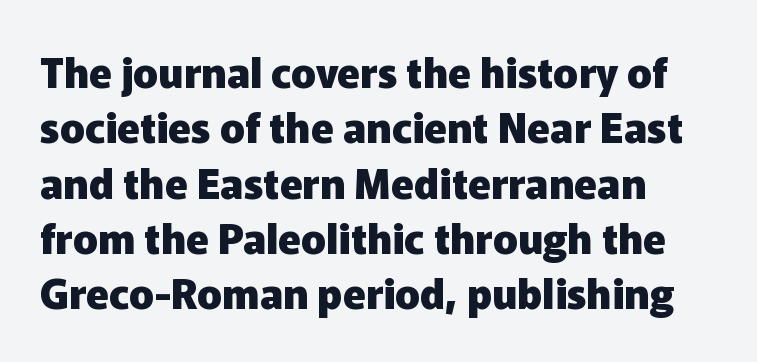
The line texture is even and compact thanks to regular tracking. Unlike italic type, these characters show no tilt at all. Spacing verdict: proportional, widths tailored to each character. Descender tails drop into unmarked territory. All the whitespace from short lines collects on the right. Regular leading.
